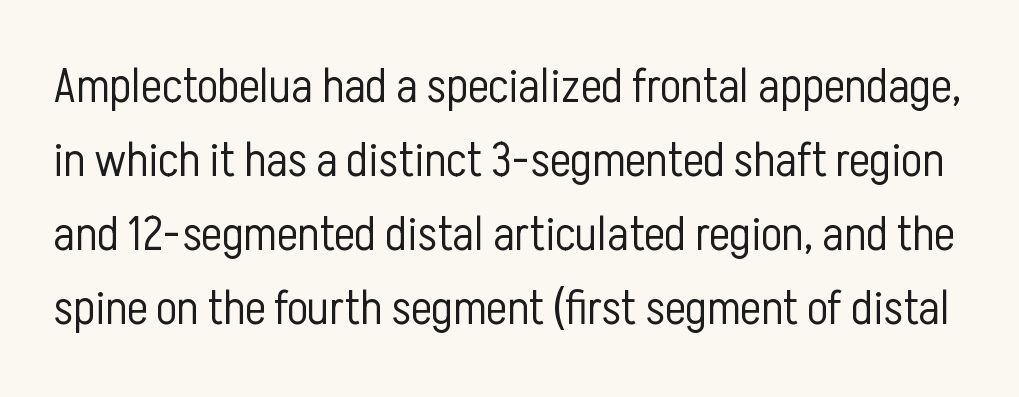
Q: Is the text bold? A: No.
Q: Is the text italic (slanted)? A: No, it is upright.
Q: Is the typeface a serif or a sans-serif typeface? A: Sans-serif.
Q: Is the text underlined? A: No.
Q: Is the spacing between letters normal or unusually wide? A: Normal.
Q: Is the spacing between lines tight, normal or loose? A: Normal.
Q: Width (condensed, normal, or wide)? A: Condensed.
Q: Stroke contrast? A: Low.
Q: x-height? A: Medium.
Q: Monospaced? A: No.
